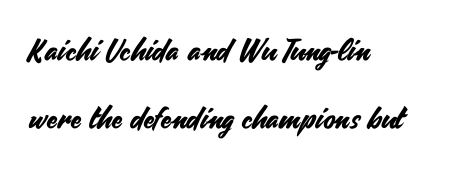
{"serif": "no", "width": "normal", "stroke_contrast": "medium", "x_height": "small", "monospaced": "no", "underline": "no", "align": "left", "line_spacing": "loose", "line_spacing_ratio": 2.28, "letter_spacing": "normal", "letter_spacing_em": 0.0, "glyph_px": 30}
